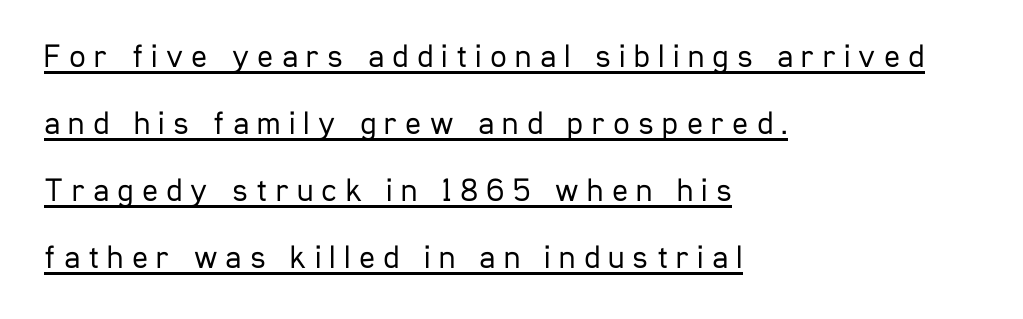
Q: Is the text bold? A: No.
Q: Is the text italic (slanted)? A: No, it is upright.
Q: Is the typeface a serif or a sans-serif typeface? A: Sans-serif.
Q: Is the text underlined? A: Yes.
Q: How is the paragraph aligned? A: Left-aligned.
Q: Is the spacing between letters normal or unusually wide? A: Unusually wide.
Q: Is the spacing between lines tight, normal or loose? A: Loose.
Q: Width (condensed, normal, or wide)? A: Condensed.
Q: Stroke contrast? A: Low.
Q: x-height? A: Medium.
Q: Monospaced? A: No.
